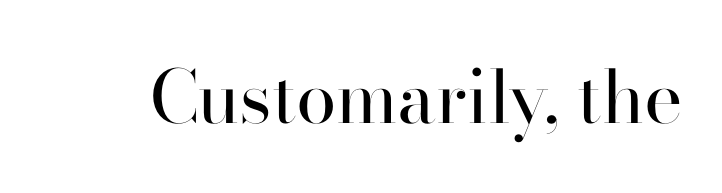
Q: Is the text bold? A: No.
Q: Is the text italic (slanted)? A: No, it is upright.
Q: Is the typeface a serif or a sans-serif typeface? A: Serif.
Q: Is the text underlined? A: No.
Q: Is the spacing between letters normal or unusually wide? A: Normal.
Q: Width (condensed, normal, or wide)? A: Normal.
Q: Stroke contrast? A: High.
Q: x-height? A: Small.
Q: Monospaced? A: No.
